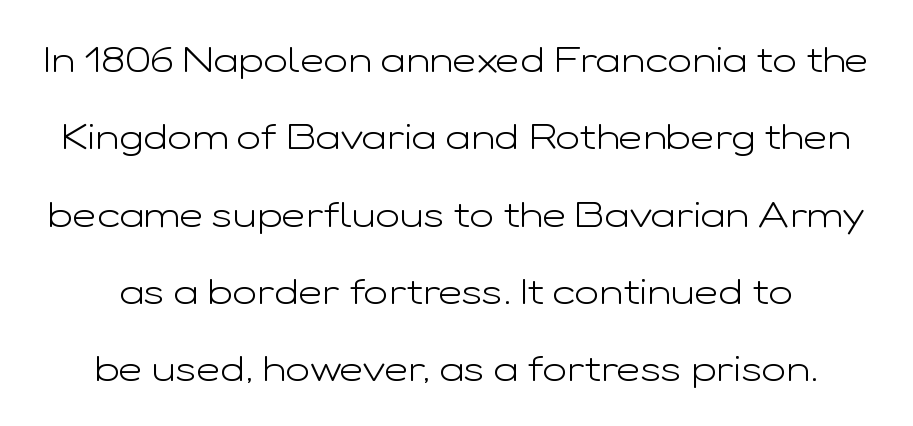
Q: Is the text bold? A: No.
Q: Is the text italic (slanted)? A: No, it is upright.
Q: Is the typeface a serif or a sans-serif typeface? A: Sans-serif.
Q: Is the text underlined? A: No.
Q: Is the spacing between letters normal or unusually wide? A: Normal.
Q: Is the spacing between lines tight, normal or loose? A: Loose.
Q: Width (condensed, normal, or wide)? A: Wide.
Q: Stroke contrast? A: Low.
Q: x-height? A: Medium.
Q: Monospaced? A: No.
